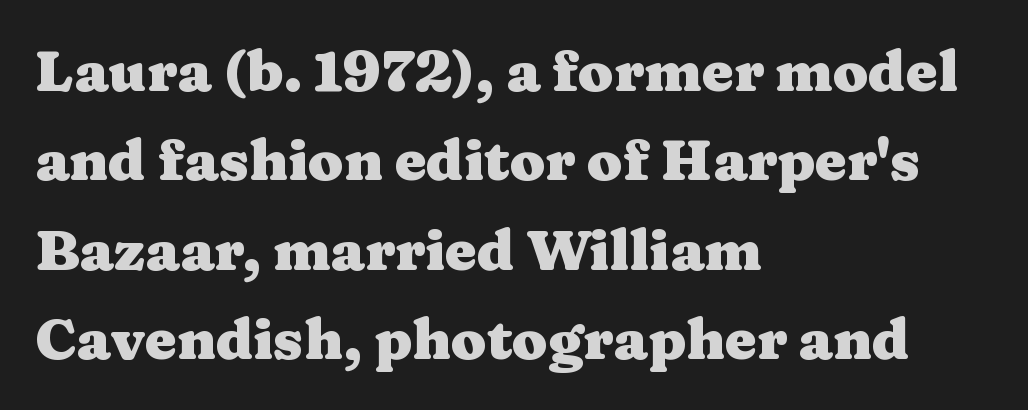
The image shows 57 px heavy, wide serif type, upright; set left-aligned, normal line spacing (1.57x), normal letter spacing, not underlined; medium stroke contrast and a medium x-height.
